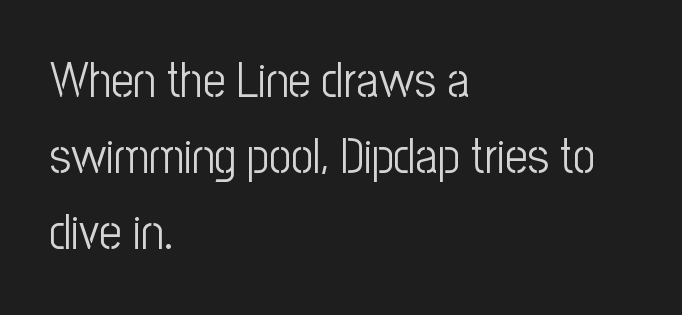
The image shows 49 px light, condensed sans-serif type, upright; set left-aligned, normal line spacing (1.55x), normal letter spacing, not underlined; low stroke contrast and a medium x-height.
